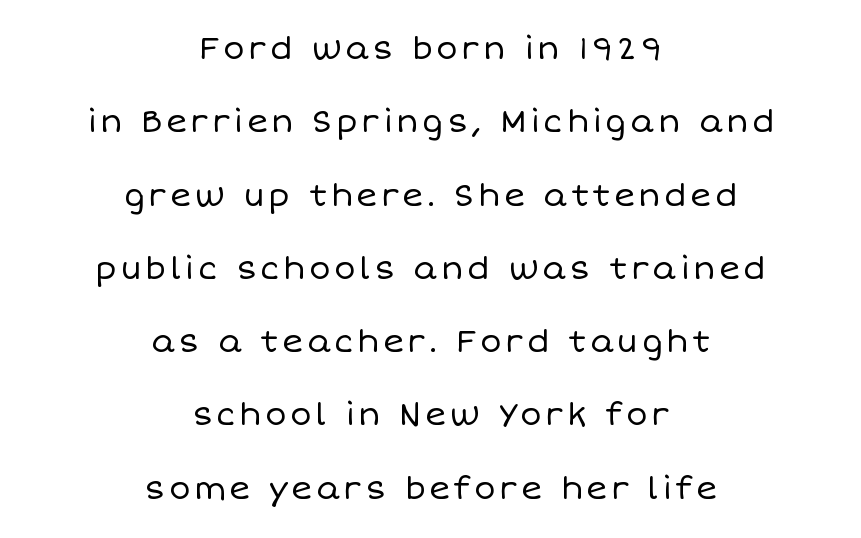
The image shows 32 px regular-weight type, upright; set centered, loose line spacing (2.29x), not underlined; low stroke contrast and a large x-height.
